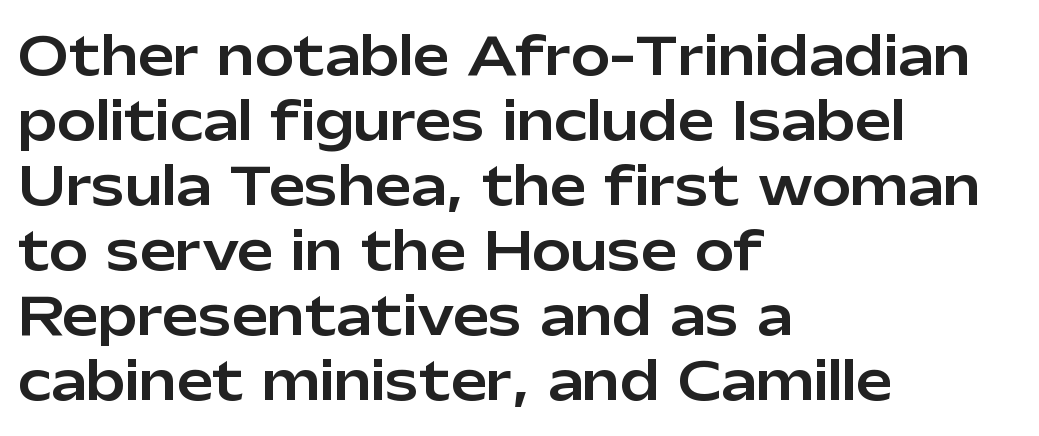
Each new line begins a customary step beneath the previous one. Words appear dense and cohesive because spacing is normal. Check under the words: just untouched page. You could not count columns in this text — the font is proportionally spaced. No italicization has been applied; the sample stays upright. The rendering anchors every line to the left-hand side.
